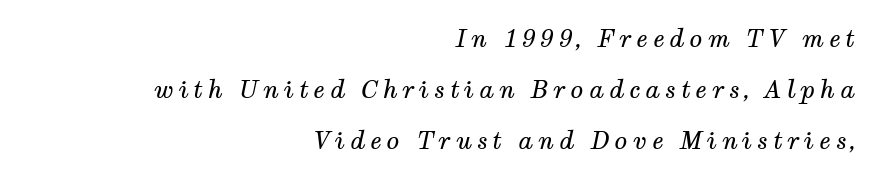
A typesetter would call this leading open, well beyond the default. Italic: yes, the glyphs are oblique. The characters are drawn with everyday or finer stroke widths. Check under the words: just untouched page. The type is letterspaced generously, with wide tracking. The lines in this sample share a right terminus and differ only in where they begin.
